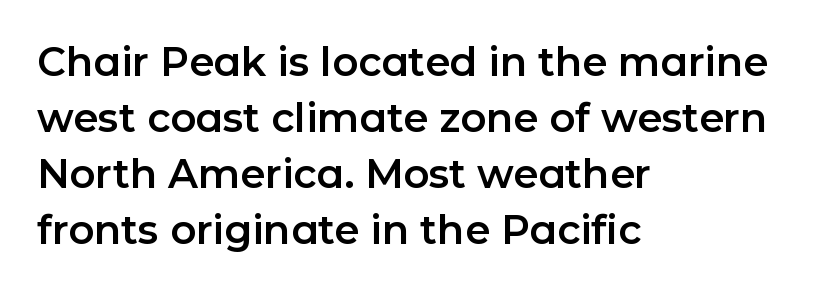
The image shows 40 px sans-serif type, upright; set left-aligned, normal line spacing (1.4x), normal letter spacing, not underlined; low stroke contrast and a medium x-height.
